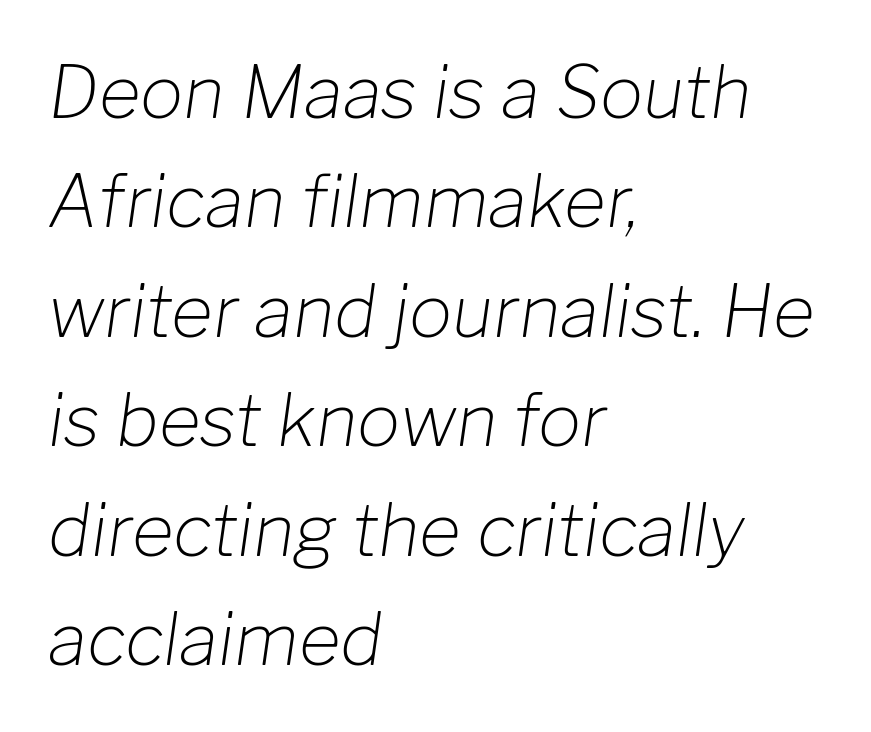
Q: Is the text bold? A: No.
Q: Is the text italic (slanted)? A: Yes, it leans right by about 8 degrees.
Q: Is the text underlined? A: No.
Q: How is the paragraph aligned? A: Left-aligned.
Q: Is the spacing between letters normal or unusually wide? A: Normal.
Q: Is the spacing between lines tight, normal or loose? A: Normal.
Q: Width (condensed, normal, or wide)? A: Normal.
Q: Stroke contrast? A: Low.
Q: x-height? A: Medium.
Q: Monospaced? A: No.
